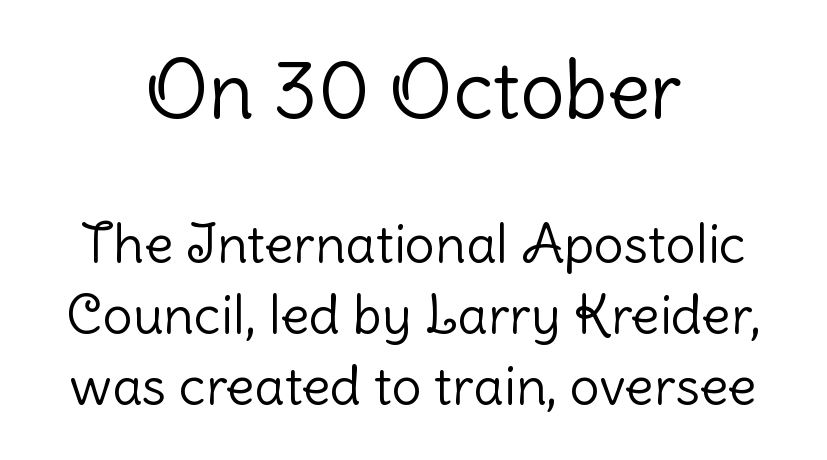
The image shows 79 px light sans-serif type, upright; set centered, normal line spacing (1.34x), normal letter spacing, not underlined; the first (top) block is 1.49x larger; low stroke contrast and a medium x-height.
